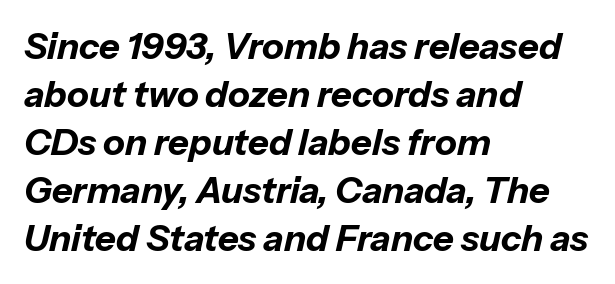
The image shows 36 px bold type, italic (leaning right); set left-aligned, normal line spacing (1.33x), normal letter spacing, not underlined; low stroke contrast and a medium x-height.
